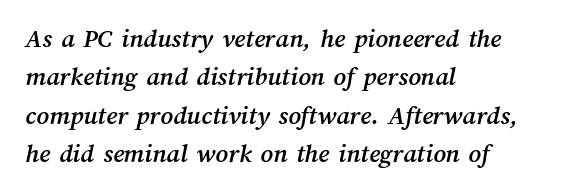
Q: Is the text underlined? A: No.
Q: How is the paragraph aligned? A: Left-aligned.
Q: Is the spacing between letters normal or unusually wide? A: Normal.
Q: Is the spacing between lines tight, normal or loose? A: Normal.
